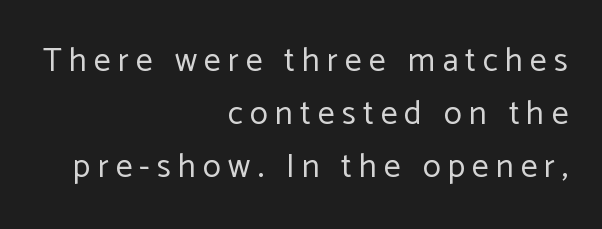
{"serif": "no", "italic": "no", "bold": "no", "weight": "regular", "width": "normal", "stroke_contrast": "low", "x_height": "medium", "monospaced": "no", "underline": "no", "align": "right", "line_spacing": "normal", "line_spacing_ratio": 1.6, "letter_spacing": "wide", "letter_spacing_em": 0.22, "glyph_px": 33}
